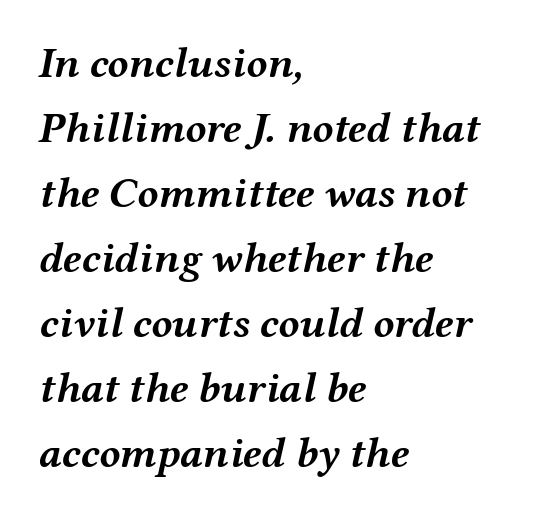
Left-aligned paragraph, ragged on the right. The face used here has the dense, thick strokes of a bold. Italic? Definitely — the glyphs are oblique. The leading is moderate, giving the passage an even texture. The letters advance in unequal steps, a hallmark of proportional type.
